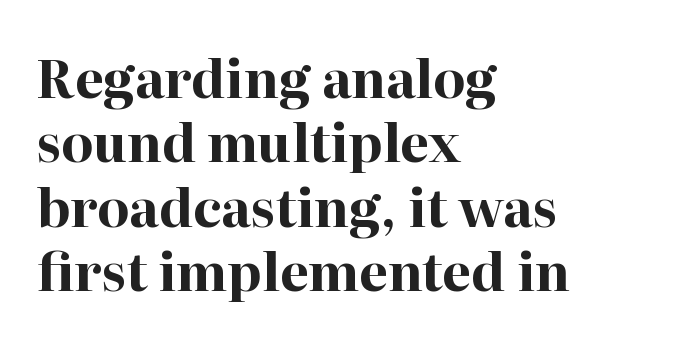
Q: Is the text bold? A: Yes.
Q: Is the text italic (slanted)? A: No, it is upright.
Q: Is the typeface a serif or a sans-serif typeface? A: Serif.
Q: Is the text underlined? A: No.
Q: How is the paragraph aligned? A: Left-aligned.
Q: Is the spacing between letters normal or unusually wide? A: Normal.
Q: Width (condensed, normal, or wide)? A: Normal.
Q: Stroke contrast? A: High.
Q: x-height? A: Medium.
Q: Monospaced? A: No.
